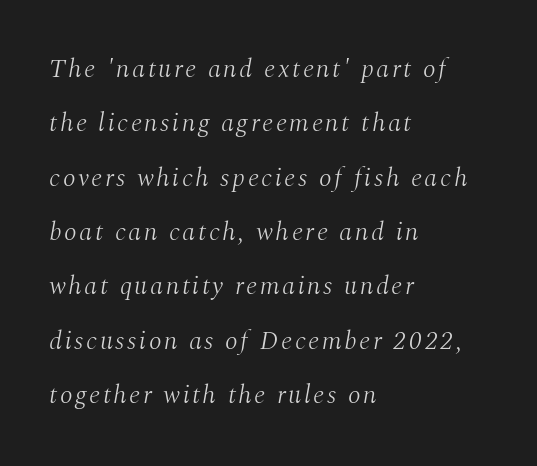
The image shows 26 px text type, italic (leaning right); set left-aligned, loose line spacing (2.09x), not underlined.
